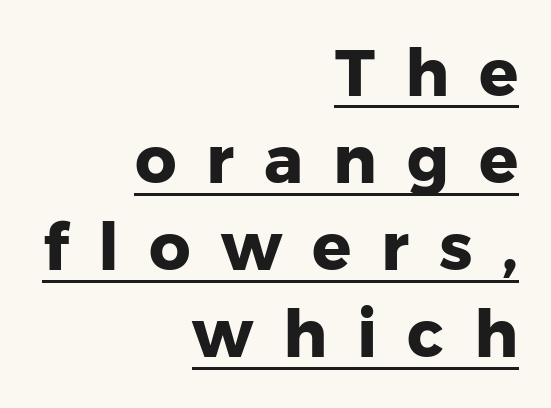
{"serif": "no", "italic": "no", "bold": "yes", "weight": "heavy", "width": "normal", "stroke_contrast": "low", "x_height": "medium", "monospaced": "no", "underline": "yes", "align": "right", "line_spacing": "normal", "line_spacing_ratio": 1.34, "letter_spacing": "wide", "letter_spacing_em": 0.46, "glyph_px": 65}
